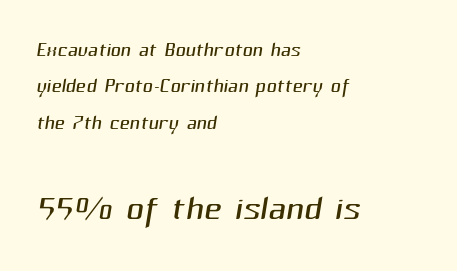
{"serif": "no", "bold": "no", "weight": "light", "width": "normal", "stroke_contrast": "medium", "x_height": "medium", "monospaced": "no", "underline": "no", "align": "left", "line_spacing": "normal", "line_spacing_ratio": 1.3, "letter_spacing": "normal", "letter_spacing_em": 0.0, "larger_block": "second", "size_ratio": 1.75, "glyph_px": 49}
